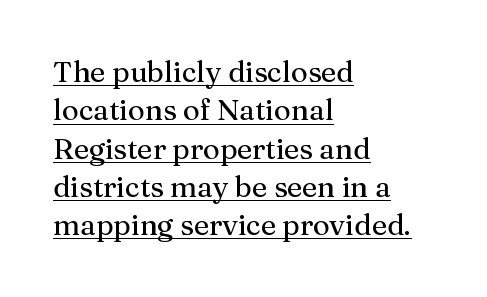
Q: Is the text italic (slanted)? A: No, it is upright.
Q: Is the typeface a serif or a sans-serif typeface? A: Serif.
Q: Is the text underlined? A: Yes.
Q: How is the paragraph aligned? A: Left-aligned.
Q: Is the spacing between letters normal or unusually wide? A: Normal.
Q: Is the spacing between lines tight, normal or loose? A: Normal.
Q: Width (condensed, normal, or wide)? A: Normal.
Q: Stroke contrast? A: Medium.
Q: x-height? A: Medium.
Q: Monospaced? A: No.
